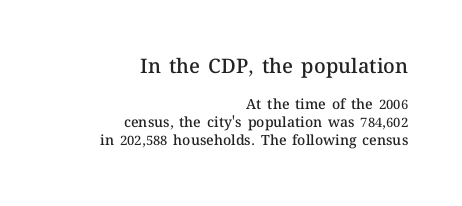
{"italic": "no", "bold": "semi", "underline": "no", "align": "right", "line_spacing": "normal", "line_spacing_ratio": 1.29, "letter_spacing": "normal", "letter_spacing_em": 0.0, "larger_block": "first", "size_ratio": 1.43, "glyph_px": 20}
